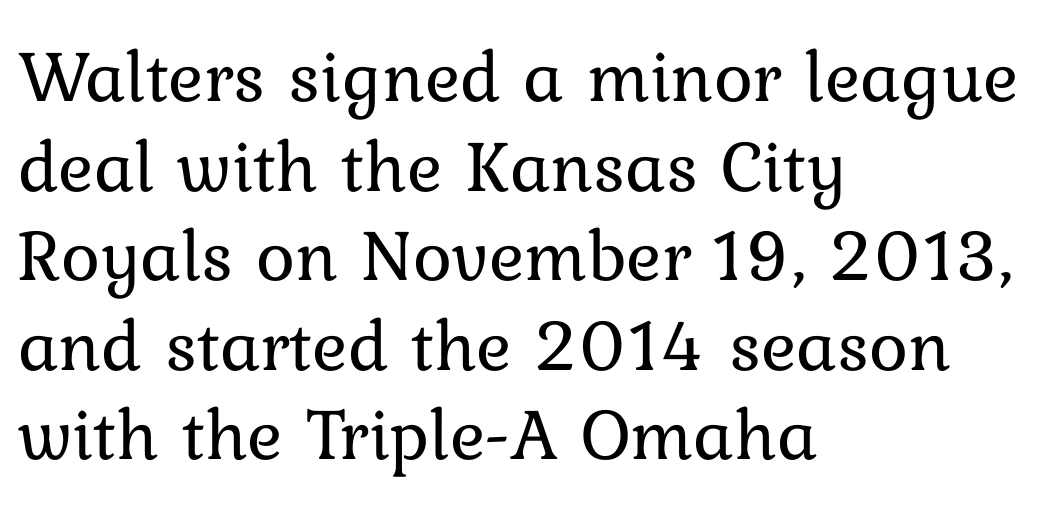
The image shows 74 px regular-weight type, upright; set left-aligned, line spacing 1.21x, normal letter spacing, not underlined; low stroke contrast and a medium x-height.
